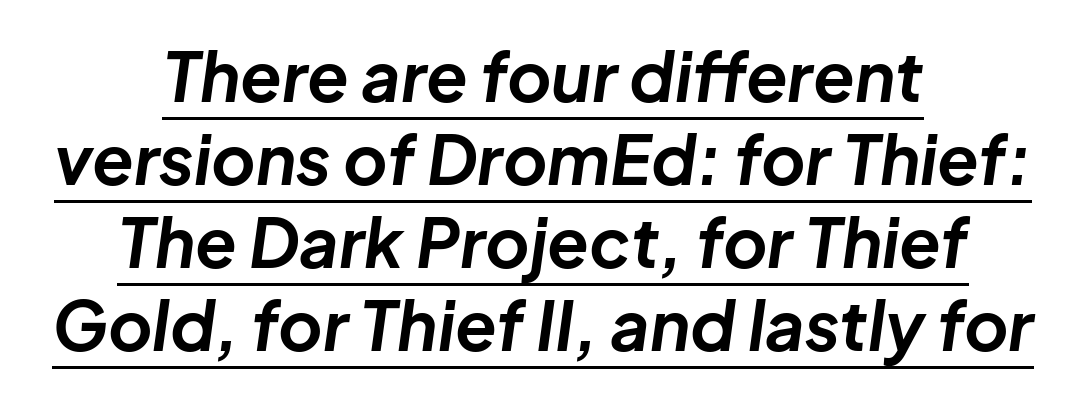
Q: Is the text bold? A: Yes.
Q: Is the text italic (slanted)? A: Yes, it leans right by about 8 degrees.
Q: Is the text underlined? A: Yes.
Q: How is the paragraph aligned? A: Centered.
Q: Is the spacing between letters normal or unusually wide? A: Normal.
Q: Width (condensed, normal, or wide)? A: Normal.
Q: Stroke contrast? A: Low.
Q: x-height? A: Medium.
Q: Monospaced? A: No.
